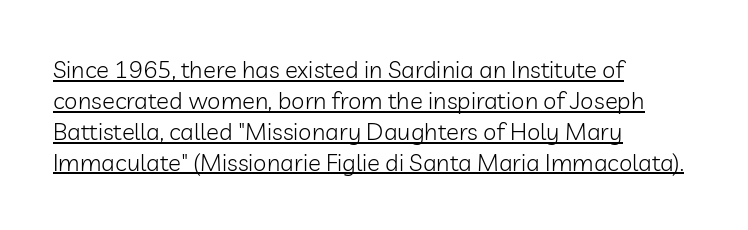
Left-aligned paragraph, ragged on the right. The letters stand straight up with perfectly vertical stems. A typesetter would call this leading conventional body-copy spacing. There is no visible air inserted between adjacent glyphs. Stems here are at most as thick as an everyday book face.
